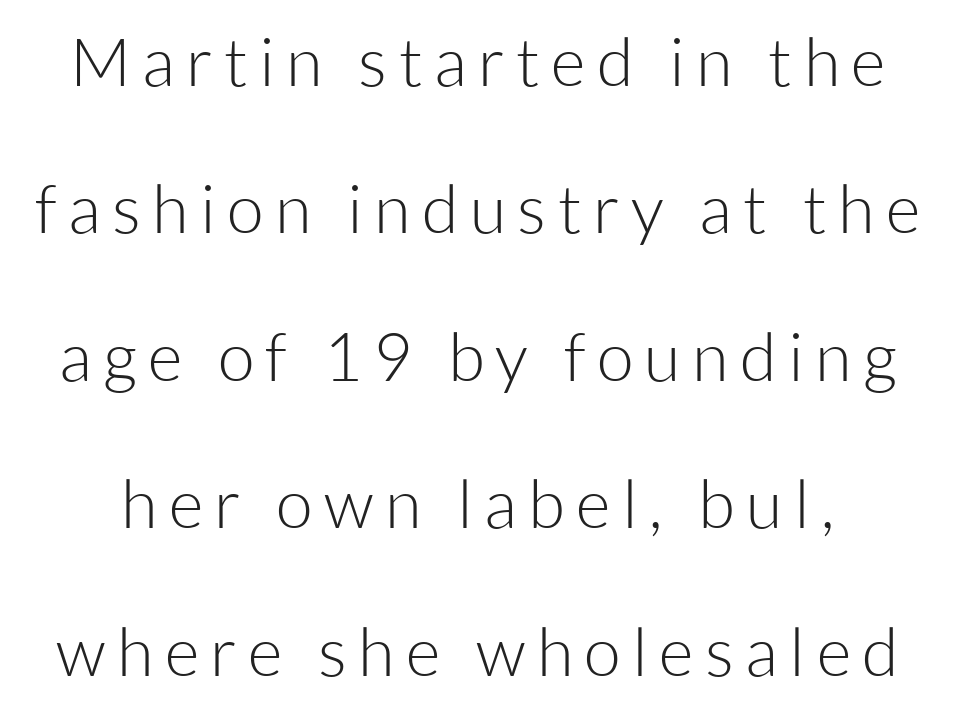
Q: Is the text bold? A: No.
Q: Is the text italic (slanted)? A: No, it is upright.
Q: Is the typeface a serif or a sans-serif typeface? A: Sans-serif.
Q: Is the text underlined? A: No.
Q: Is the spacing between lines tight, normal or loose? A: Loose.
Q: Width (condensed, normal, or wide)? A: Normal.
Q: Stroke contrast? A: Low.
Q: x-height? A: Medium.
Q: Monospaced? A: No.
